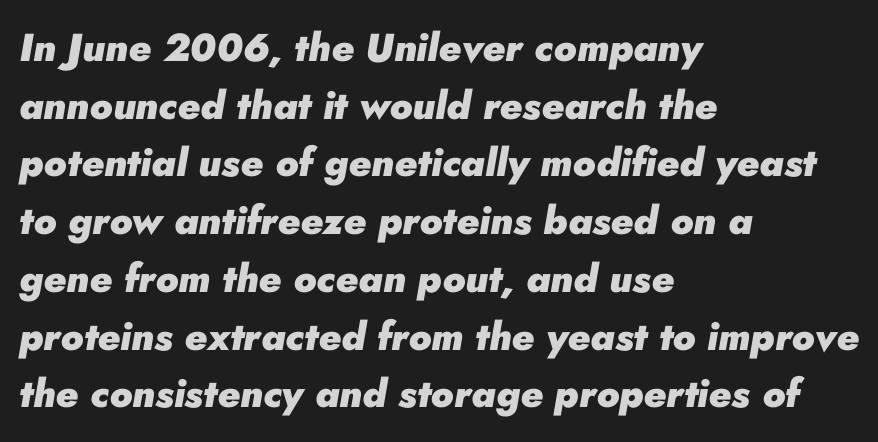
The image shows 39 px heavy type, italic (leaning right); set left-aligned, normal line spacing (1.48x), normal letter spacing, not underlined; low stroke contrast and a small x-height.
